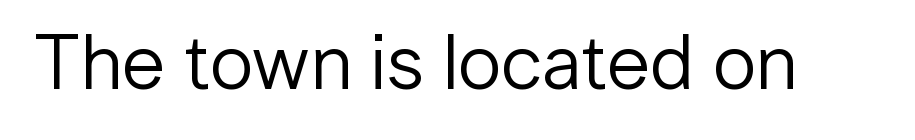
The image shows 78 px regular-weight sans-serif type, upright; set normal letter spacing, not underlined; low stroke contrast and a medium x-height.
